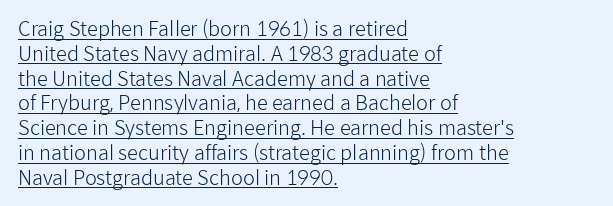
Q: Is the text bold? A: No.
Q: Is the text italic (slanted)? A: No, it is upright.
Q: Is the text underlined? A: Yes.
Q: How is the paragraph aligned? A: Left-aligned.
Q: Is the spacing between letters normal or unusually wide? A: Normal.
